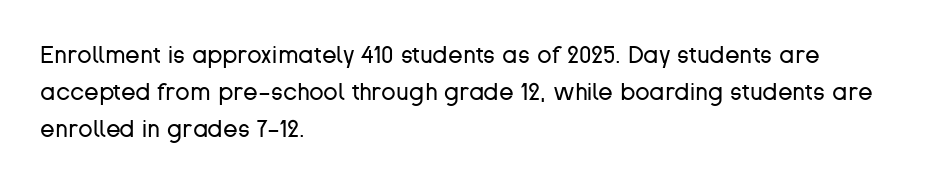
Vertical strokes here are truly vertical. Every row of glyphs begins at an identical x-position on the left. Between one letter and the next there's only the usual sliver of space. Only glyphs here, with clear space below each row.
